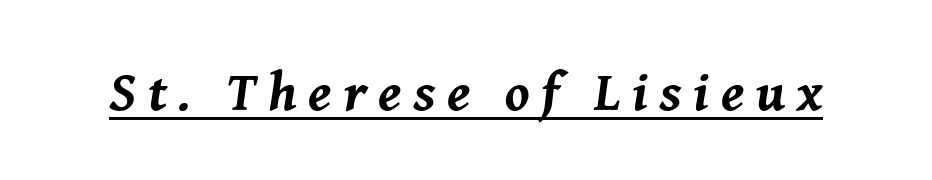
Display-style spreading of the glyphs; the letterfit is very open. Posture: slanted. Heft: maximum for text — a bold. The face used here is proportionally spaced, like ordinary book or web type. The rendering uses the underline text-decoration.
